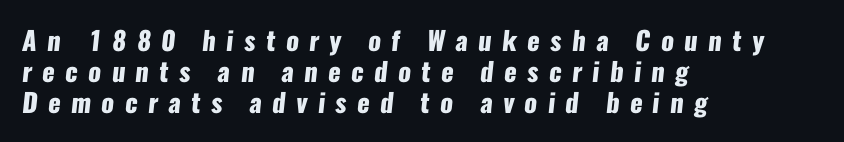
The image shows 26 px bold type; set left-aligned, line spacing 1.19x, unusually wide letter spacing (+0.4 em), not underlined.
